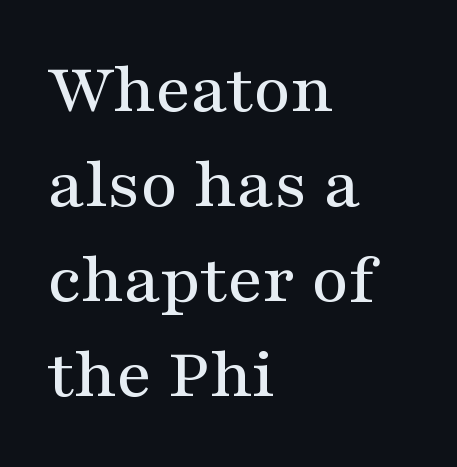
Q: Is the text italic (slanted)? A: No, it is upright.
Q: Is the typeface a serif or a sans-serif typeface? A: Serif.
Q: Is the text underlined? A: No.
Q: How is the paragraph aligned? A: Left-aligned.
Q: Is the spacing between letters normal or unusually wide? A: Normal.
Q: Is the spacing between lines tight, normal or loose? A: Normal.
Q: Width (condensed, normal, or wide)? A: Wide.
Q: Stroke contrast? A: Medium.
Q: x-height? A: Medium.
Q: Monospaced? A: No.
